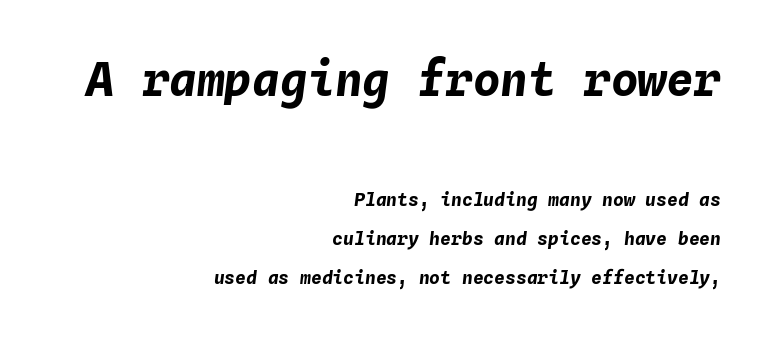
The image shows 46 px bold type, italic (leaning right), monospaced; set right-aligned, loose line spacing (2.17x), normal letter spacing, not underlined; the first (top) block is 2.56x larger; low stroke contrast and a medium x-height.
